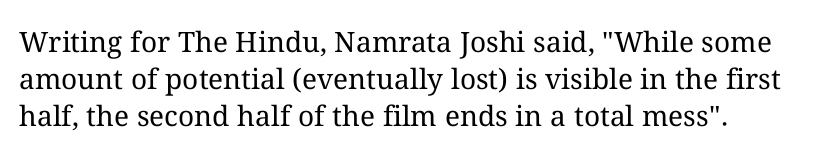
Q: Is the text bold? A: No.
Q: Is the text italic (slanted)? A: No, it is upright.
Q: Is the text underlined? A: No.
Q: Is the spacing between letters normal or unusually wide? A: Normal.
Q: Is the spacing between lines tight, normal or loose? A: Normal.
Q: Width (condensed, normal, or wide)? A: Normal.
Q: Stroke contrast? A: Medium.
Q: x-height? A: Medium.
Q: Monospaced? A: No.
